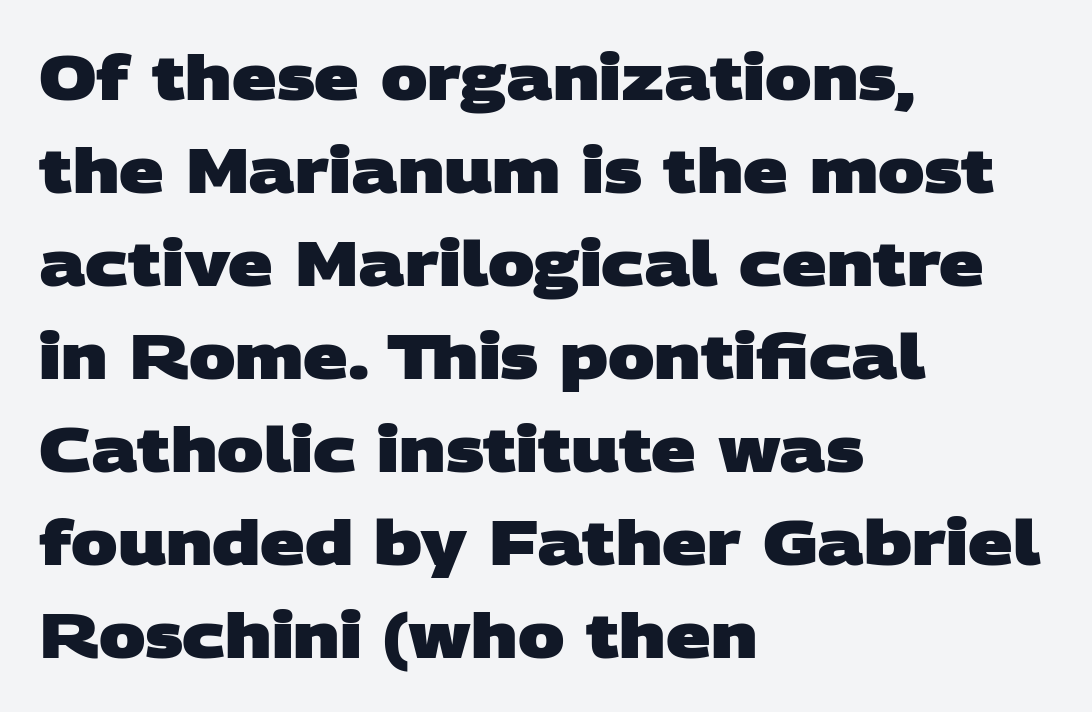
The image shows 62 px heavy, wide sans-serif type; set left-aligned, normal line spacing (1.5x), normal letter spacing, not underlined; low stroke contrast and a large x-height.
